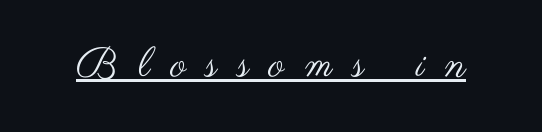
Q: Is the text bold? A: No.
Q: Is the text italic (slanted)? A: Yes.
Q: Is the typeface a serif or a sans-serif typeface? A: Sans-serif.
Q: Is the text underlined? A: Yes.
Q: Is the spacing between letters normal or unusually wide? A: Unusually wide.
Q: Width (condensed, normal, or wide)? A: Wide.
Q: Stroke contrast? A: Medium.
Q: x-height? A: Small.
Q: Monospaced? A: No.
